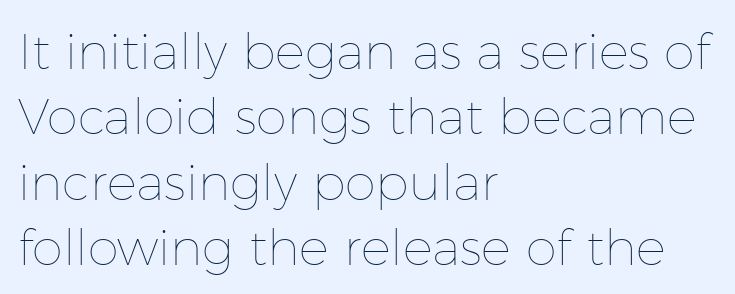
Q: Is the text bold? A: No.
Q: Is the text italic (slanted)? A: No, it is upright.
Q: Is the text underlined? A: No.
Q: How is the paragraph aligned? A: Left-aligned.
Q: Is the spacing between letters normal or unusually wide? A: Normal.
Q: Is the spacing between lines tight, normal or loose? A: Normal.
Q: Width (condensed, normal, or wide)? A: Normal.
Q: Stroke contrast? A: Low.
Q: x-height? A: Medium.
Q: Monospaced? A: No.
